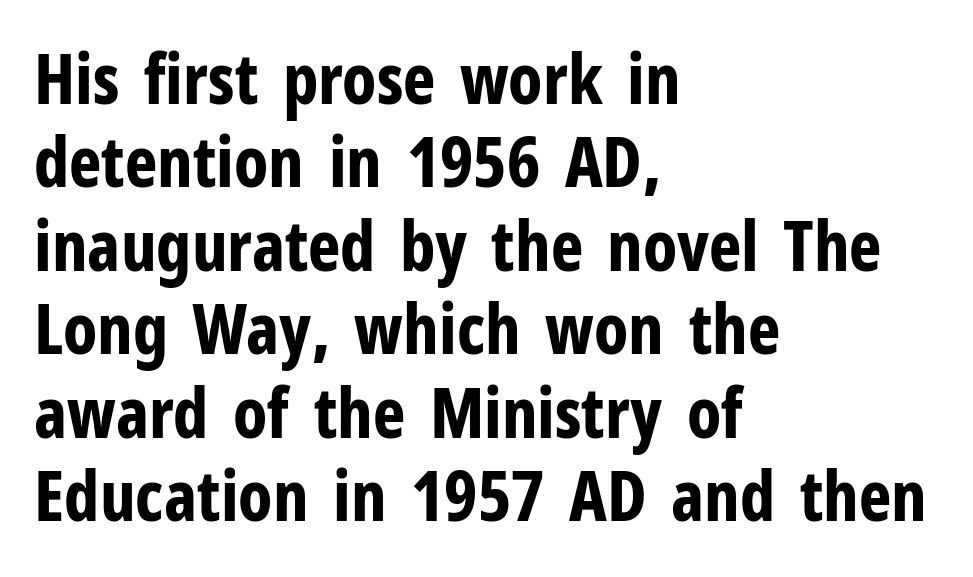
Q: Is the text bold? A: Yes.
Q: Is the text italic (slanted)? A: No, it is upright.
Q: Is the typeface a serif or a sans-serif typeface? A: Sans-serif.
Q: Is the text underlined? A: No.
Q: How is the paragraph aligned? A: Left-aligned.
Q: Is the spacing between letters normal or unusually wide? A: Normal.
Q: Width (condensed, normal, or wide)? A: Condensed.
Q: Stroke contrast? A: Low.
Q: x-height? A: Medium.
Q: Monospaced? A: No.
